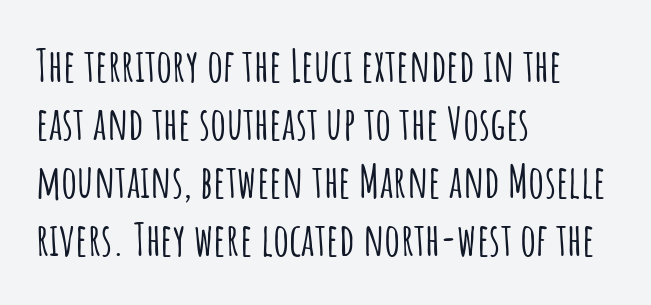
{"serif": "no", "italic": "no", "width": "condensed", "stroke_contrast": "low", "x_height": "large", "monospaced": "no", "underline": "no", "align": "left", "line_spacing": "normal", "line_spacing_ratio": 1.29, "letter_spacing": "normal", "letter_spacing_em": 0.0, "glyph_px": 45}
